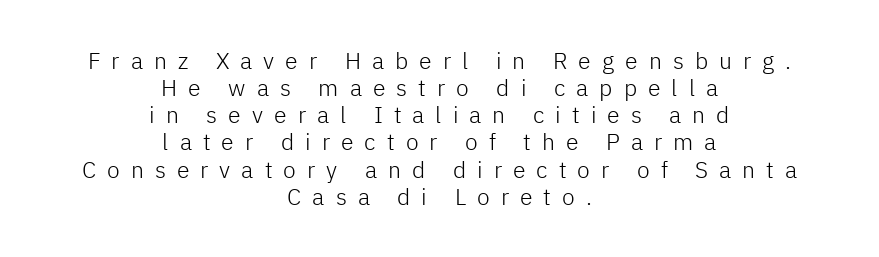
{"italic": "no", "bold": "no", "underline": "no", "align": "center", "line_spacing_ratio": 1.18, "letter_spacing": "wide", "letter_spacing_em": 0.48, "glyph_px": 23}
